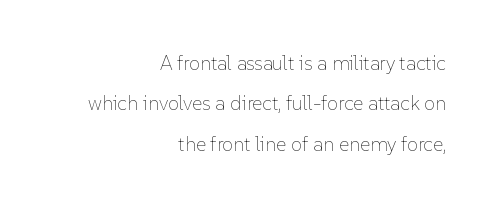
{"italic": "no", "bold": "no", "underline": "no", "align": "right", "line_spacing": "loose", "line_spacing_ratio": 2.02, "letter_spacing": "normal", "letter_spacing_em": 0.0, "glyph_px": 20}
